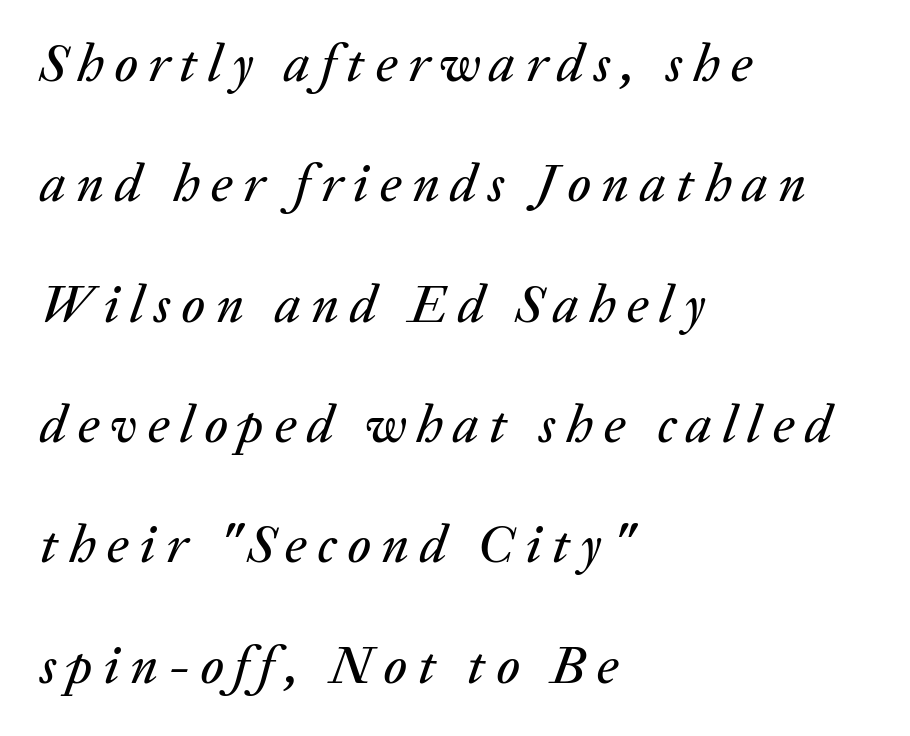
Q: Is the text italic (slanted)? A: Yes, it leans right by about 20 degrees.
Q: Is the text underlined? A: No.
Q: How is the paragraph aligned? A: Left-aligned.
Q: Is the spacing between letters normal or unusually wide? A: Unusually wide.
Q: Is the spacing between lines tight, normal or loose? A: Loose.
Q: Width (condensed, normal, or wide)? A: Normal.
Q: Stroke contrast? A: Low.
Q: x-height? A: Medium.
Q: Monospaced? A: No.
